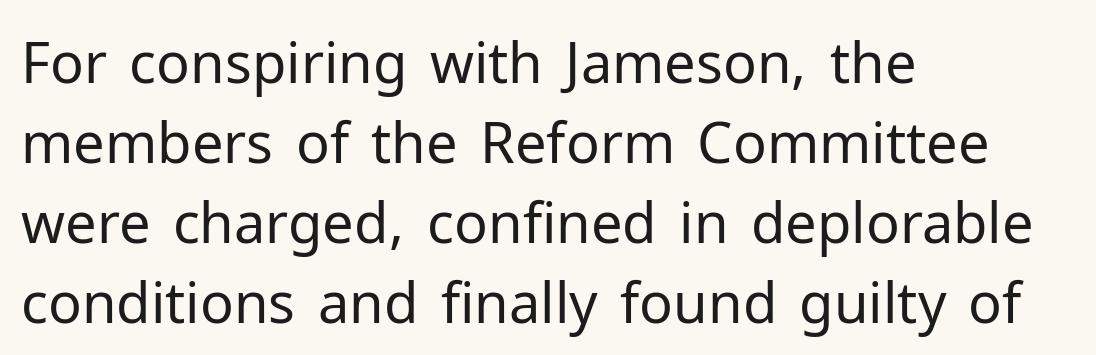
The image shows 56 px regular-weight sans-serif type, upright; set left-aligned, normal line spacing (1.43x), normal letter spacing, not underlined; low stroke contrast and a medium x-height.
